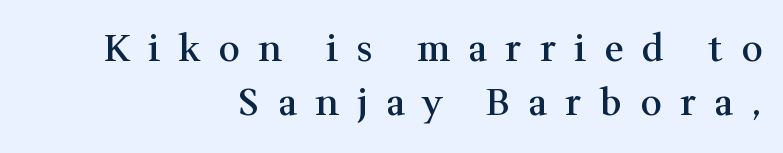
The image shows 37 px semibold serif type, upright; set right-aligned, normal line spacing (1.45x), unusually wide letter spacing (+0.5 em), not underlined; medium stroke contrast and a medium x-height.
